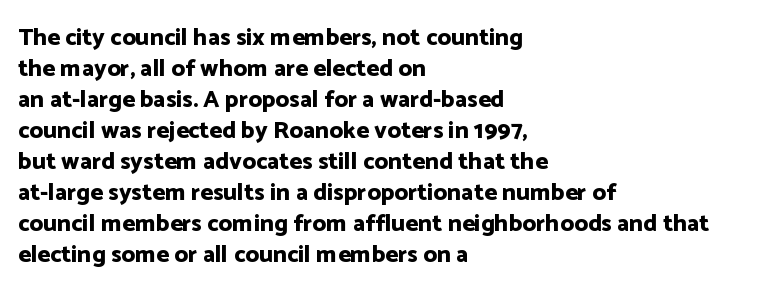
The image shows 24 px bold type, upright; set left-aligned, normal line spacing (1.29x), normal letter spacing, not underlined.
